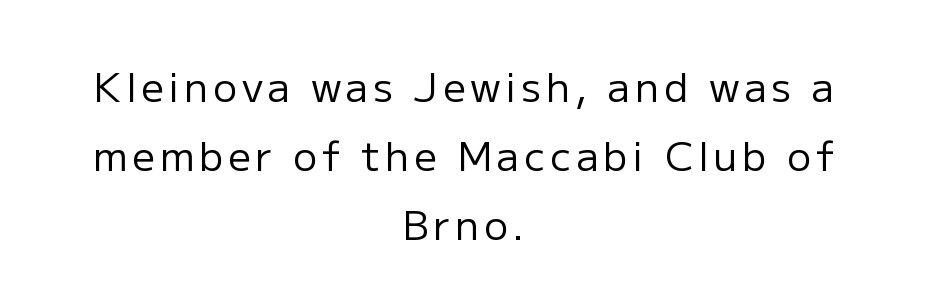
The paragraph has two soft edges and a firm central axis. No letter is thick-stroked: the sample isn't bold. Nobody drew a line under any word here. The font family rendered here belongs to the sans-serif group. Every stem runs plumb, perpendicular to the baseline. Here the designer chose a conventional face with non-uniform glyph widths.
